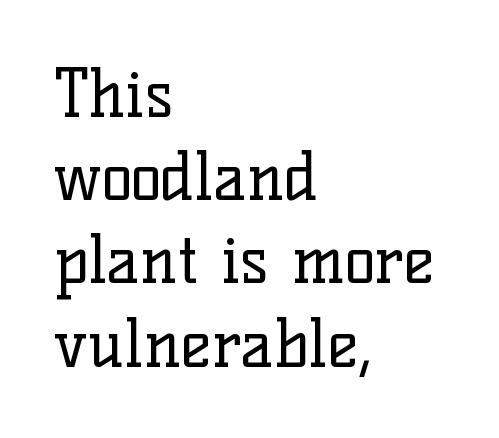
{"serif": "yes", "italic": "no", "bold": "no", "weight": "regular", "width": "normal", "stroke_contrast": "low", "x_height": "medium", "monospaced": "no", "underline": "no", "align": "left", "line_spacing": "normal", "line_spacing_ratio": 1.28, "letter_spacing": "normal", "letter_spacing_em": 0.0, "glyph_px": 65}
